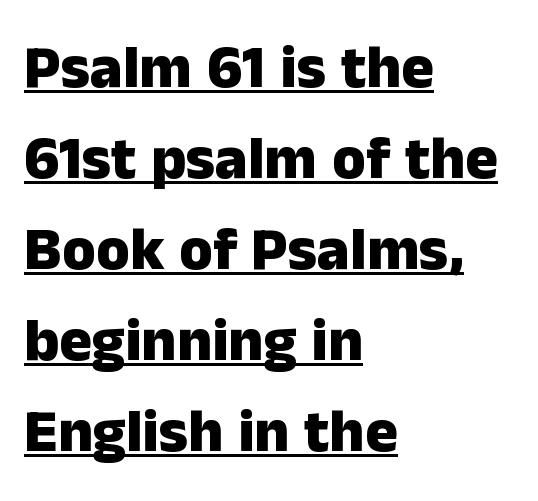
The image shows 61 px heavy sans-serif type, upright; set left-aligned, normal line spacing (1.49x), normal letter spacing, underlined; low stroke contrast and a medium x-height.
